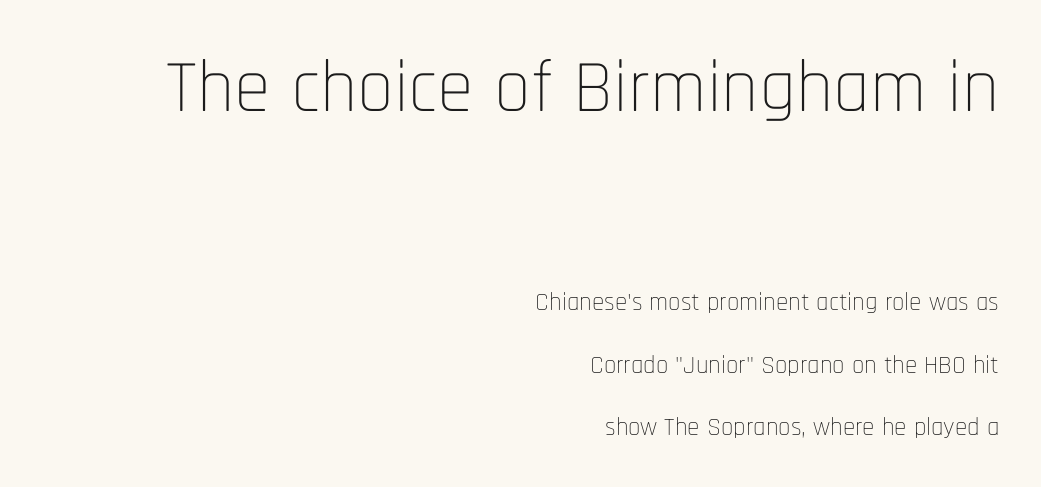
Decoration check: the copy has no underline. Line endings align vertically; line beginnings do not. These lines are composed in type without serifs. Ink coverage per letter is moderate at most. The rendering uses natural spacing where letterforms have individual widths.
